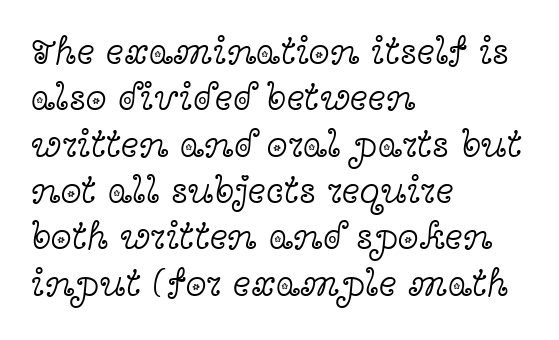
The image shows 38 px light, wide serif type; set left-aligned, line spacing 1.22x, normal letter spacing, not underlined; a medium x-height.
